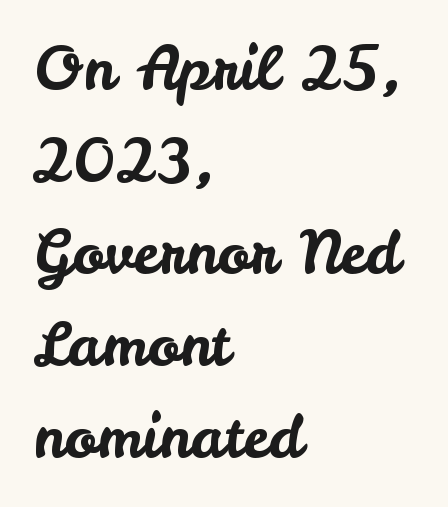
{"serif": "no", "width": "normal", "stroke_contrast": "low", "x_height": "small", "monospaced": "no", "underline": "no", "align": "left", "line_spacing": "normal", "line_spacing_ratio": 1.56, "letter_spacing": "normal", "letter_spacing_em": 0.0, "glyph_px": 59}
